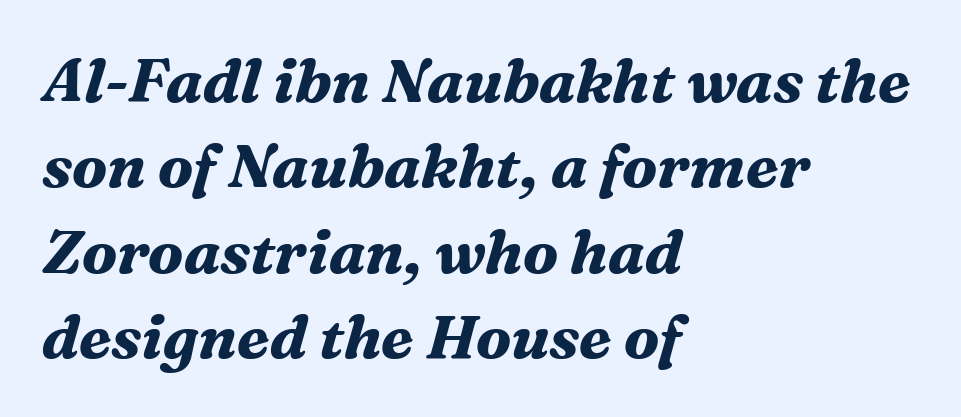
The image shows 61 px bold serif type, italic (leaning right); set left-aligned, normal line spacing (1.4x), normal letter spacing, not underlined; medium stroke contrast and a medium x-height.
